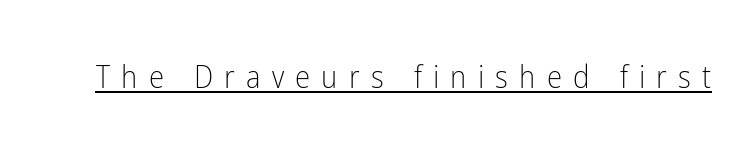
{"serif": "no", "italic": "no", "bold": "no", "weight": "light", "width": "condensed", "stroke_contrast": "low", "x_height": "medium", "monospaced": "no", "underline": "yes", "letter_spacing": "wide", "letter_spacing_em": 0.36, "glyph_px": 31}
